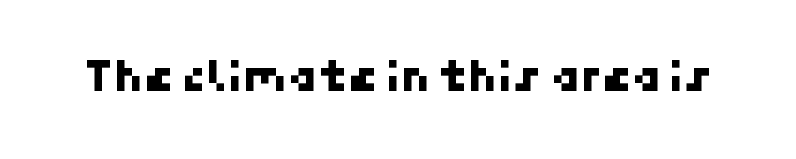
Q: Is the typeface a serif or a sans-serif typeface? A: Sans-serif.
Q: Is the text underlined? A: No.
Q: Is the spacing between letters normal or unusually wide? A: Normal.
Q: Width (condensed, normal, or wide)? A: Normal.
Q: Stroke contrast? A: Low.
Q: x-height? A: Medium.
